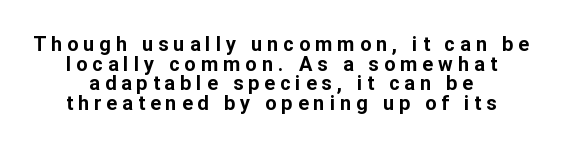
The image shows 20 px bold type, upright; set tight line spacing (0.98x), unusually wide letter spacing (+0.25 em), not underlined.
